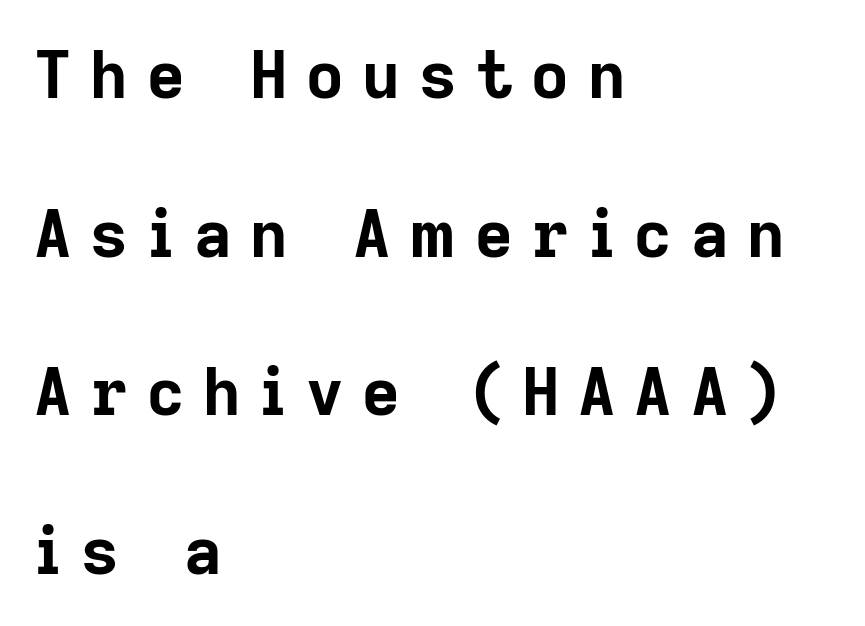
Q: Is the text bold? A: Yes.
Q: Is the text italic (slanted)? A: No, it is upright.
Q: Is the typeface a serif or a sans-serif typeface? A: Sans-serif.
Q: Is the text underlined? A: No.
Q: How is the paragraph aligned? A: Left-aligned.
Q: Is the spacing between letters normal or unusually wide? A: Unusually wide.
Q: Is the spacing between lines tight, normal or loose? A: Loose.
Q: Width (condensed, normal, or wide)? A: Normal.
Q: Stroke contrast? A: Low.
Q: x-height? A: Medium.
Q: Monospaced? A: No.
